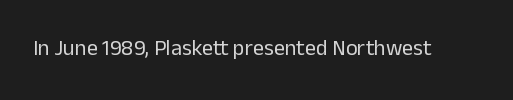
Q: Is the text bold? A: No.
Q: Is the text italic (slanted)? A: No, it is upright.
Q: Is the text underlined? A: No.
Q: Is the spacing between letters normal or unusually wide? A: Normal.
